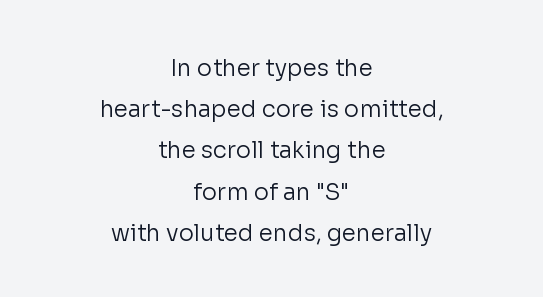
Q: Is the text bold? A: No.
Q: Is the text italic (slanted)? A: No, it is upright.
Q: Is the text underlined? A: No.
Q: How is the paragraph aligned? A: Centered.
Q: Is the spacing between letters normal or unusually wide? A: Normal.
